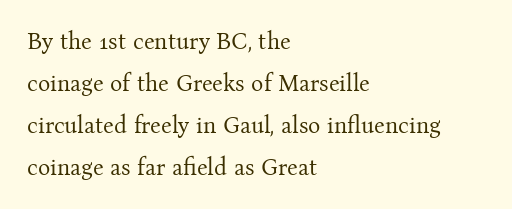
Here the glyphs are tracked normally, forming tight word shapes. Horizontally, the lines are justified to the leading edge only. Check the space under the baseline: it is left empty. Think standard paragraph weight, or any step lighter than that. Upright lettering throughout.
